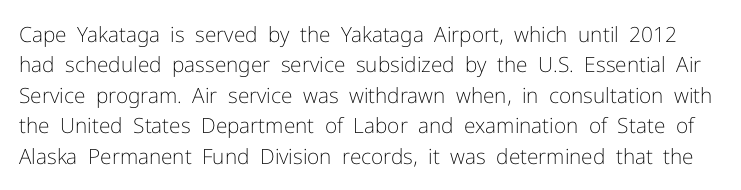
Q: Is the text bold? A: No.
Q: Is the text italic (slanted)? A: No, it is upright.
Q: Is the text underlined? A: No.
Q: Is the spacing between letters normal or unusually wide? A: Normal.
Q: Is the spacing between lines tight, normal or loose? A: Normal.
